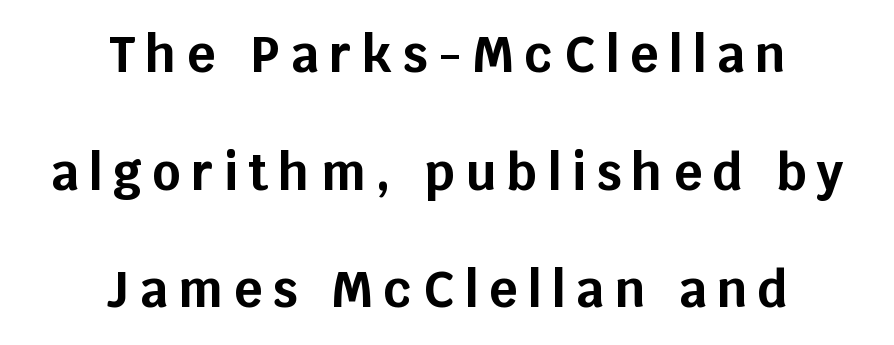
Leftover space on each line is divided equally before and after the words. Ordinary non-slanted type is in use. Display-style spreading of the glyphs; the letterfit is very open. Strokes here are thick enough to call this a true bold. The line-height multiplier appears high, well above default. The space directly below the letters is spotless.
